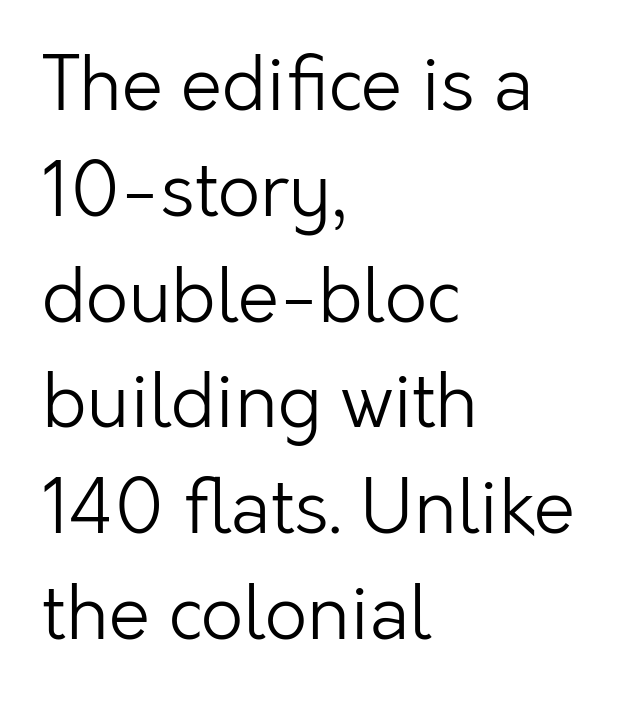
Q: Is the text bold? A: No.
Q: Is the text italic (slanted)? A: No, it is upright.
Q: Is the typeface a serif or a sans-serif typeface? A: Sans-serif.
Q: Is the text underlined? A: No.
Q: How is the paragraph aligned? A: Left-aligned.
Q: Is the spacing between letters normal or unusually wide? A: Normal.
Q: Is the spacing between lines tight, normal or loose? A: Normal.
Q: Width (condensed, normal, or wide)? A: Normal.
Q: Stroke contrast? A: Low.
Q: x-height? A: Medium.
Q: Monospaced? A: No.
